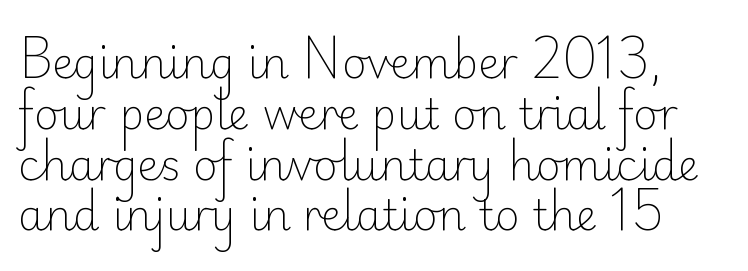
{"serif": "no", "italic": "no", "bold": "no", "weight": "light", "width": "normal", "stroke_contrast": "low", "x_height": "small", "monospaced": "no", "underline": "no", "line_spacing_ratio": 1.21, "letter_spacing": "normal", "letter_spacing_em": 0.0, "glyph_px": 42}
